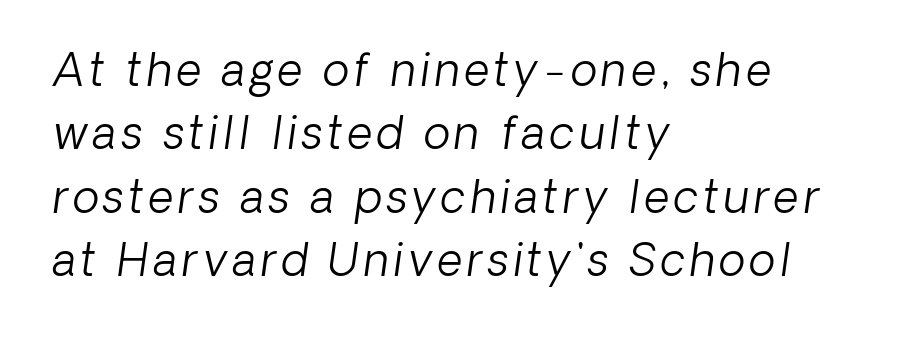
Q: Is the text bold? A: No.
Q: Is the typeface a serif or a sans-serif typeface? A: Sans-serif.
Q: Is the text underlined? A: No.
Q: How is the paragraph aligned? A: Left-aligned.
Q: Is the spacing between lines tight, normal or loose? A: Normal.
Q: Width (condensed, normal, or wide)? A: Normal.
Q: Stroke contrast? A: Low.
Q: x-height? A: Medium.
Q: Monospaced? A: No.
